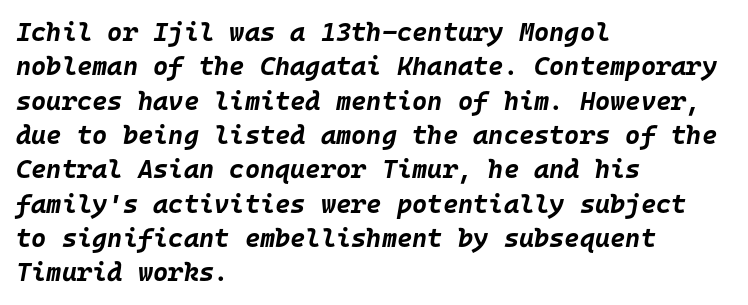
{"italic": "yes", "lean": "right", "slant_degrees": 10, "bold": "yes", "underline": "no", "align": "left", "line_spacing": "normal", "line_spacing_ratio": 1.32, "letter_spacing": "normal", "letter_spacing_em": 0.0, "glyph_px": 26}
